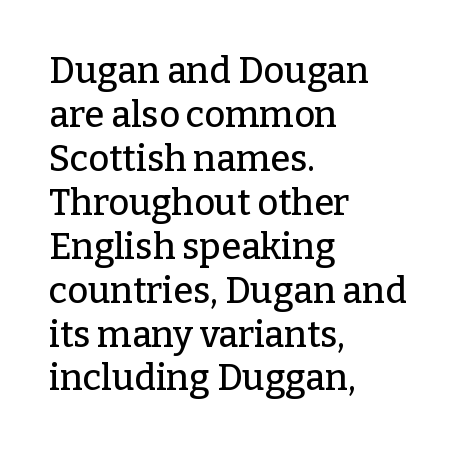
The horizontal fit of the characters is conventional and even. Reading down the block, your eye returns to a fixed left position each line. The strip under each line holds only bare page. Rendered with straight, roman letterforms. Small tapered or slab feet sit at the stroke ends, so this counts as serif. You could not count columns in this text — the font is proportionally spaced.
